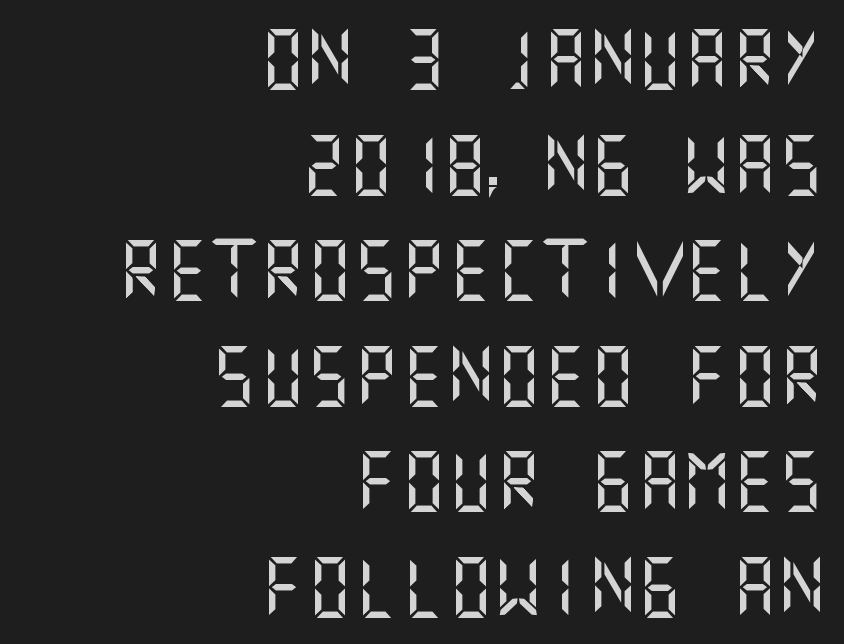
{"serif": "no", "italic": "no", "width": "normal", "stroke_contrast": "medium", "x_height": "large", "underline": "no", "align": "right", "line_spacing_ratio": 1.79, "letter_spacing": "normal", "letter_spacing_em": 0.0, "glyph_px": 59}
